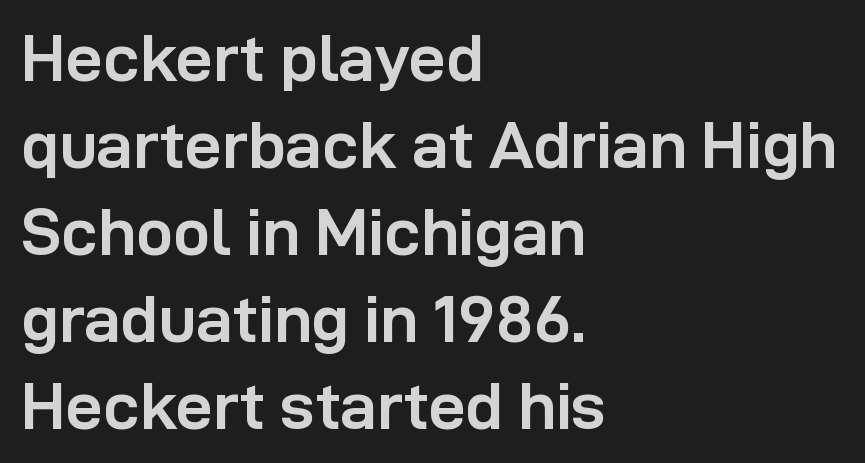
{"serif": "no", "italic": "no", "bold": "yes", "weight": "semibold", "width": "normal", "stroke_contrast": "low", "x_height": "medium", "monospaced": "no", "underline": "no", "align": "left", "line_spacing": "normal", "line_spacing_ratio": 1.32, "letter_spacing": "normal", "letter_spacing_em": 0.0, "glyph_px": 66}
